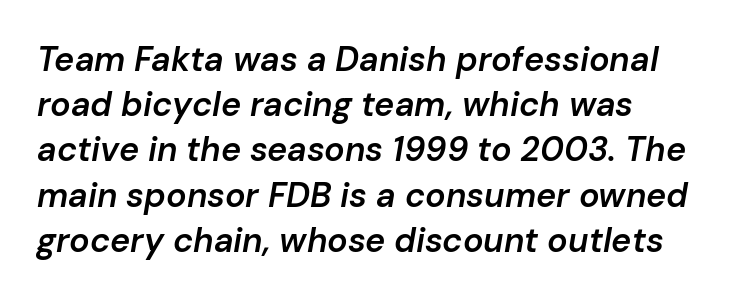
Q: Is the text bold? A: Semi-bold.
Q: Is the text italic (slanted)? A: Yes, it leans right by about 10 degrees.
Q: Is the text underlined? A: No.
Q: How is the paragraph aligned? A: Left-aligned.
Q: Is the spacing between letters normal or unusually wide? A: Normal.
Q: Is the spacing between lines tight, normal or loose? A: Normal.
Q: Width (condensed, normal, or wide)? A: Normal.
Q: Stroke contrast? A: Low.
Q: x-height? A: Medium.
Q: Monospaced? A: No.
